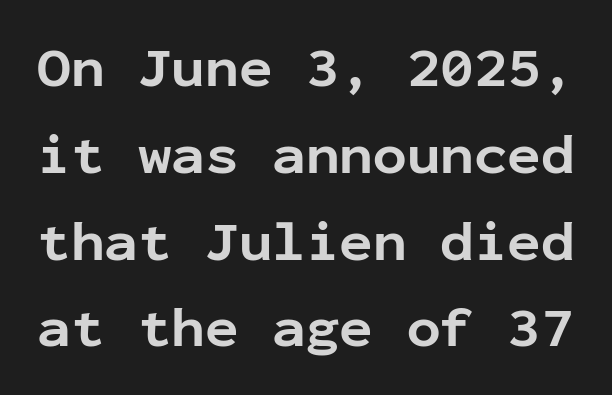
Letterform terminals end flat and unadorned throughout the passage. The specimen omits any rule beneath the text block's lines. In terms of weight, the rendering is a true, heavy bold. This is the regular roman posture of the typeface. The passage shown has conventional tracking throughout.
